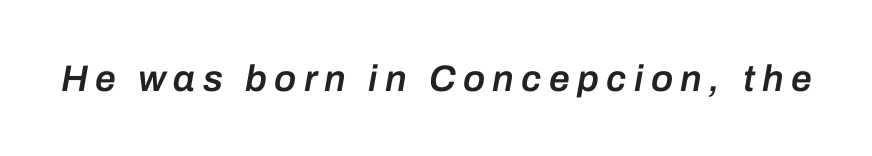
The image shows 37 px semibold type, italic (leaning right); set unusually wide letter spacing (+0.2 em), not underlined; low stroke contrast and a medium x-height.
